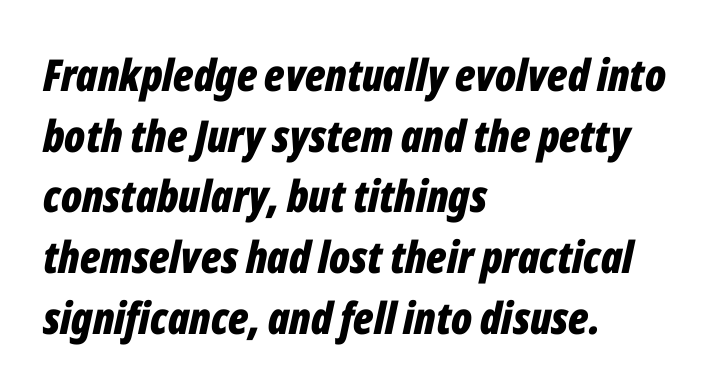
Q: Is the text bold? A: Yes.
Q: Is the text italic (slanted)? A: Yes, it leans right by about 12 degrees.
Q: Is the text underlined? A: No.
Q: How is the paragraph aligned? A: Left-aligned.
Q: Is the spacing between letters normal or unusually wide? A: Normal.
Q: Is the spacing between lines tight, normal or loose? A: Normal.
Q: Width (condensed, normal, or wide)? A: Condensed.
Q: Stroke contrast? A: Low.
Q: x-height? A: Medium.
Q: Monospaced? A: No.
